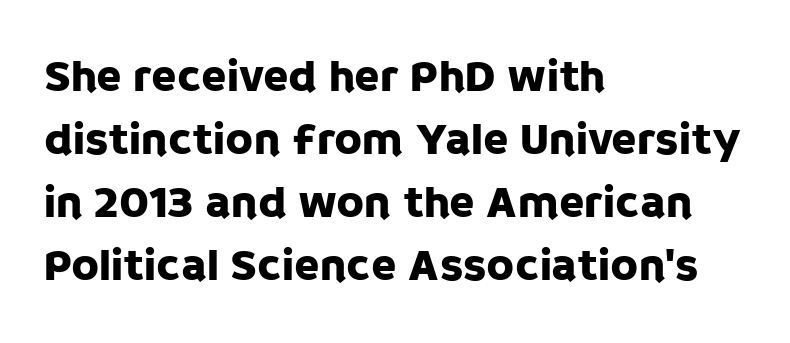
Q: Is the text italic (slanted)? A: No, it is upright.
Q: Is the typeface a serif or a sans-serif typeface? A: Sans-serif.
Q: Is the text underlined? A: No.
Q: How is the paragraph aligned? A: Left-aligned.
Q: Is the spacing between letters normal or unusually wide? A: Normal.
Q: Is the spacing between lines tight, normal or loose? A: Normal.
Q: Width (condensed, normal, or wide)? A: Normal.
Q: Stroke contrast? A: Low.
Q: x-height? A: Large.
Q: Monospaced? A: No.
